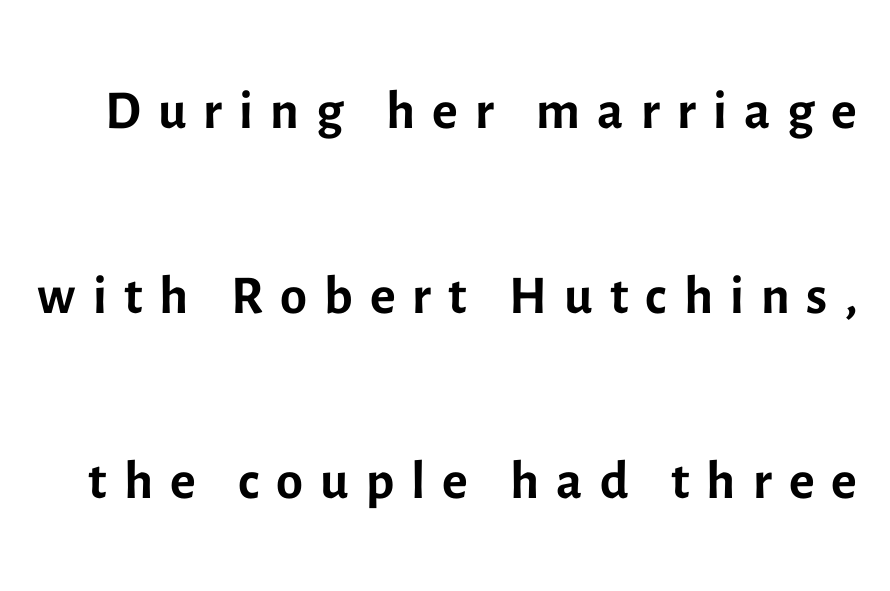
Q: Is the text bold? A: No.
Q: Is the text italic (slanted)? A: No, it is upright.
Q: Is the typeface a serif or a sans-serif typeface? A: Sans-serif.
Q: Is the text underlined? A: No.
Q: Is the spacing between letters normal or unusually wide? A: Unusually wide.
Q: Is the spacing between lines tight, normal or loose? A: Loose.
Q: Width (condensed, normal, or wide)? A: Normal.
Q: x-height? A: Medium.
Q: Monospaced? A: No.
